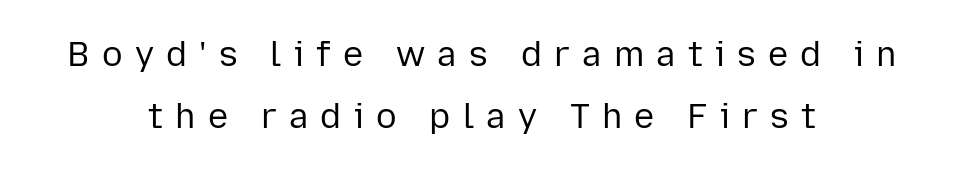
Q: Is the text bold? A: No.
Q: Is the text italic (slanted)? A: No, it is upright.
Q: Is the typeface a serif or a sans-serif typeface? A: Sans-serif.
Q: Is the text underlined? A: No.
Q: How is the paragraph aligned? A: Centered.
Q: Is the spacing between letters normal or unusually wide? A: Unusually wide.
Q: Width (condensed, normal, or wide)? A: Normal.
Q: Stroke contrast? A: Low.
Q: x-height? A: Medium.
Q: Monospaced? A: No.
